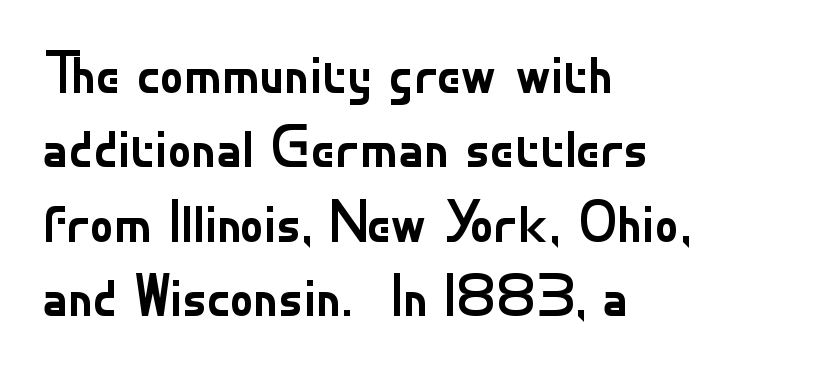
The specimen reads as upright at a glance. Line starts are locked; line ends wander. You could not count columns in this text — the font is proportionally spaced. Here the glyphs are tracked normally, forming tight word shapes. The passage shown is typeset with a sans-serif family.
